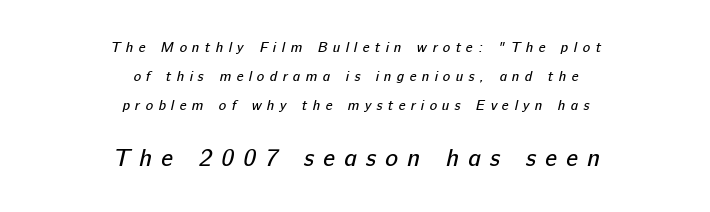
{"bold": "no", "underline": "no", "align": "center", "line_spacing": "loose", "line_spacing_ratio": 2.07, "letter_spacing": "wide", "letter_spacing_em": 0.38, "larger_block": "second", "size_ratio": 1.71, "glyph_px": 24}
